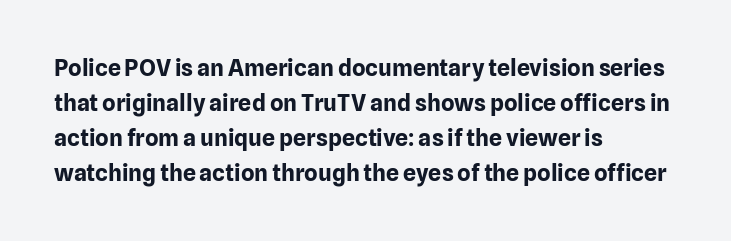
The image shows 23 px bold type, upright; set left-aligned, normal line spacing (1.52x), normal letter spacing, not underlined.
